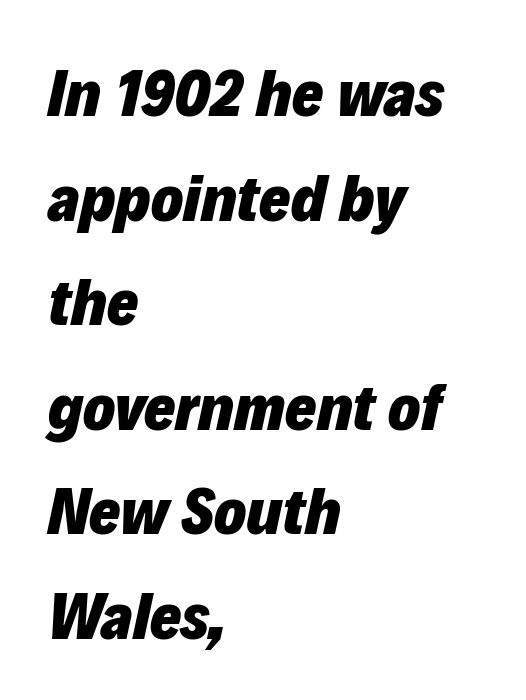
Q: Is the text bold? A: Yes.
Q: Is the text italic (slanted)? A: Yes, it leans right by about 12 degrees.
Q: Is the text underlined? A: No.
Q: How is the paragraph aligned? A: Left-aligned.
Q: Is the spacing between letters normal or unusually wide? A: Normal.
Q: Is the spacing between lines tight, normal or loose? A: Normal.
Q: Width (condensed, normal, or wide)? A: Normal.
Q: Stroke contrast? A: Low.
Q: x-height? A: Medium.
Q: Monospaced? A: No.
